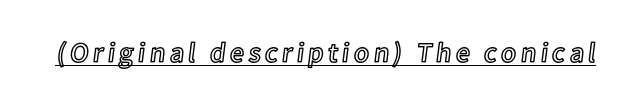
Looks like regular typesetting: each glyph gets only the width it needs. Underline: present.
